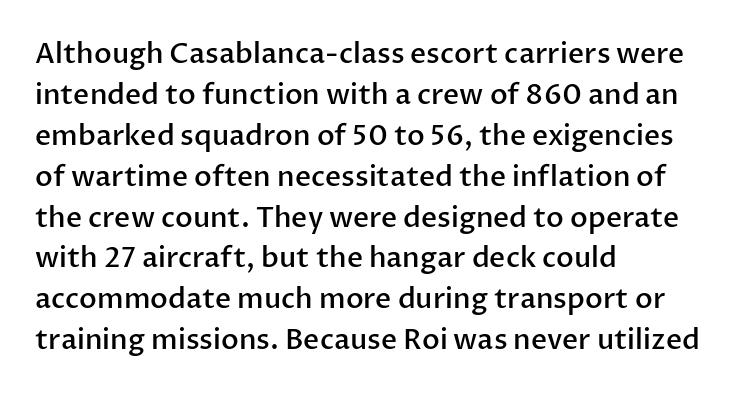
Q: Is the text bold? A: Semi-bold.
Q: Is the text italic (slanted)? A: No, it is upright.
Q: Is the typeface a serif or a sans-serif typeface? A: Sans-serif.
Q: Is the text underlined? A: No.
Q: How is the paragraph aligned? A: Left-aligned.
Q: Is the spacing between letters normal or unusually wide? A: Normal.
Q: Is the spacing between lines tight, normal or loose? A: Normal.
Q: Width (condensed, normal, or wide)? A: Normal.
Q: Stroke contrast? A: Low.
Q: x-height? A: Medium.
Q: Monospaced? A: No.
